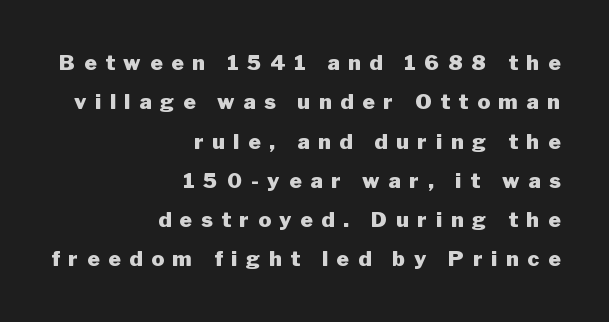
Nobody drew a line under any word here. Posture: vertical. Is the block centered? No — it sits flush against the right margin. You could only call the tracking loose — the letters float apart.
